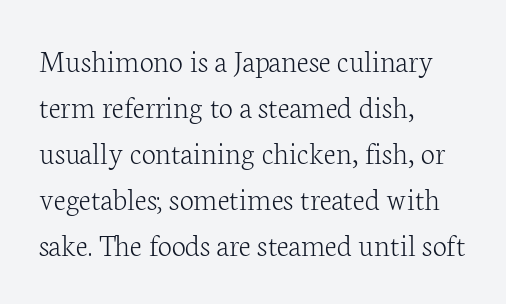
Q: Is the text bold? A: No.
Q: Is the text italic (slanted)? A: No, it is upright.
Q: Is the typeface a serif or a sans-serif typeface? A: Serif.
Q: Is the text underlined? A: No.
Q: How is the paragraph aligned? A: Left-aligned.
Q: Is the spacing between letters normal or unusually wide? A: Normal.
Q: Is the spacing between lines tight, normal or loose? A: Normal.
Q: Width (condensed, normal, or wide)? A: Normal.
Q: Stroke contrast? A: Low.
Q: x-height? A: Medium.
Q: Monospaced? A: No.
